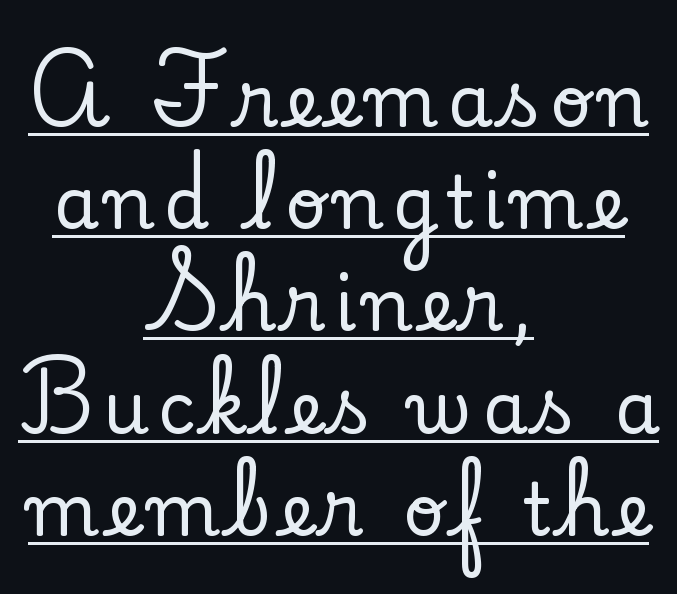
The image shows 72 px serif type, upright; set centered, normal line spacing (1.42x), underlined; low stroke contrast and a small x-height.
